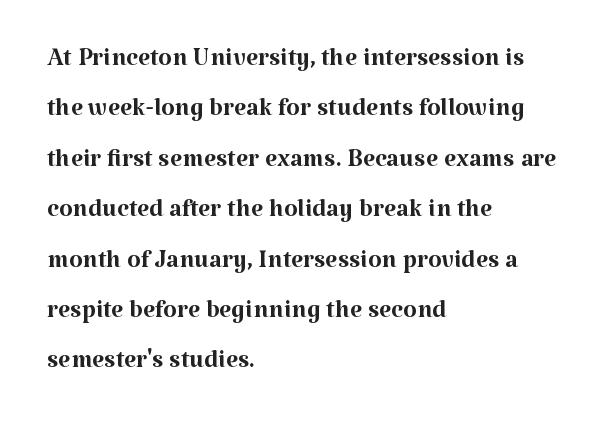
Q: Is the text bold? A: No.
Q: Is the text italic (slanted)? A: No, it is upright.
Q: Is the typeface a serif or a sans-serif typeface? A: Serif.
Q: Is the text underlined? A: No.
Q: How is the paragraph aligned? A: Left-aligned.
Q: Is the spacing between letters normal or unusually wide? A: Normal.
Q: Is the spacing between lines tight, normal or loose? A: Normal.
Q: Width (condensed, normal, or wide)? A: Normal.
Q: Stroke contrast? A: Medium.
Q: x-height? A: Medium.
Q: Monospaced? A: No.
